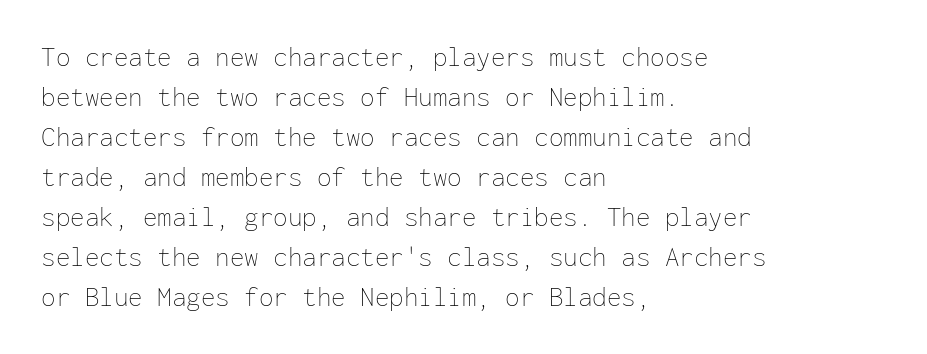
The image shows 29 px thin type, upright, monospaced; set left-aligned, normal line spacing (1.38x), normal letter spacing, not underlined; low stroke contrast and a medium x-height.
